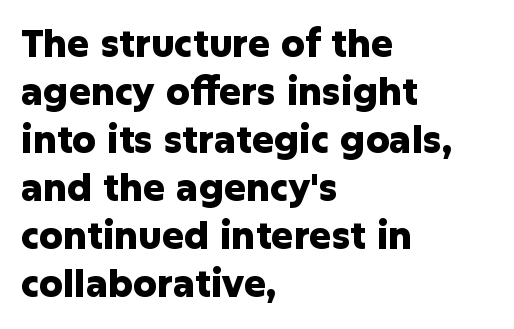
{"serif": "no", "italic": "no", "bold": "yes", "weight": "heavy", "width": "normal", "stroke_contrast": "low", "x_height": "medium", "monospaced": "no", "underline": "no", "align": "left", "line_spacing": "normal", "line_spacing_ratio": 1.3, "letter_spacing": "normal", "letter_spacing_em": 0.0, "glyph_px": 37}
